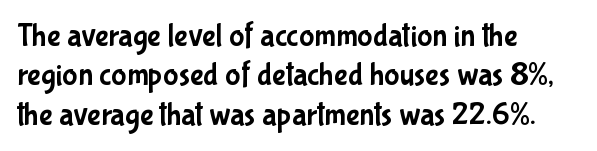
The image shows 32 px condensed sans-serif type, upright; set left-aligned, line spacing 1.23x, normal letter spacing, not underlined; low stroke contrast and a medium x-height.
